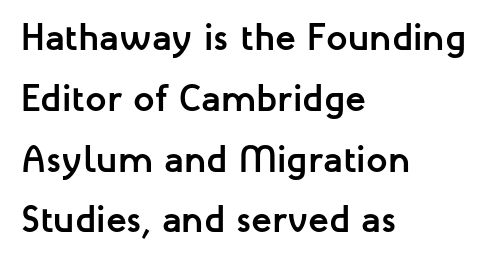
The image shows 38 px semibold sans-serif type, upright; set left-aligned, normal line spacing (1.6x), normal letter spacing, not underlined; low stroke contrast and a medium x-height.
